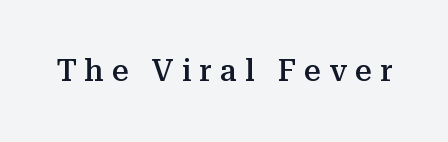
The space beneath each line is pristine and unruled. This sample has the flowing, uneven cadence of proportional lettering. The face used here is a semibold: visibly heavier than regular, lighter than bold. Regarding serifs, this sample has them.
